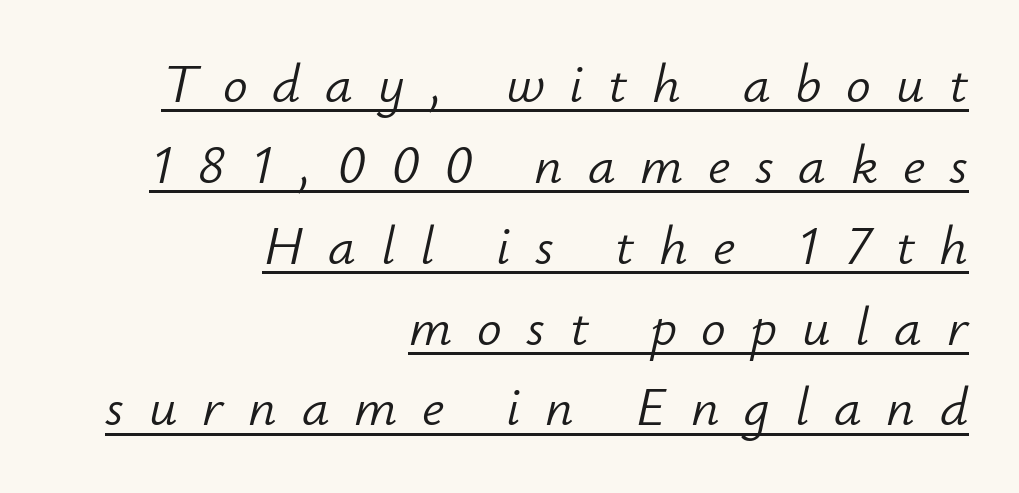
{"italic": "yes", "lean": "right", "slant_degrees": 12, "bold": "no", "weight": "light", "width": "normal", "stroke_contrast": "low", "x_height": "small", "monospaced": "no", "underline": "yes", "align": "right", "line_spacing": "normal", "line_spacing_ratio": 1.47, "letter_spacing": "wide", "letter_spacing_em": 0.45, "glyph_px": 55}
